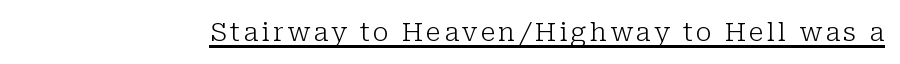
Notice how a bar underscores the lettering throughout. This is not heavy type; no bold has been used. The font's upright variant was chosen for this text.
